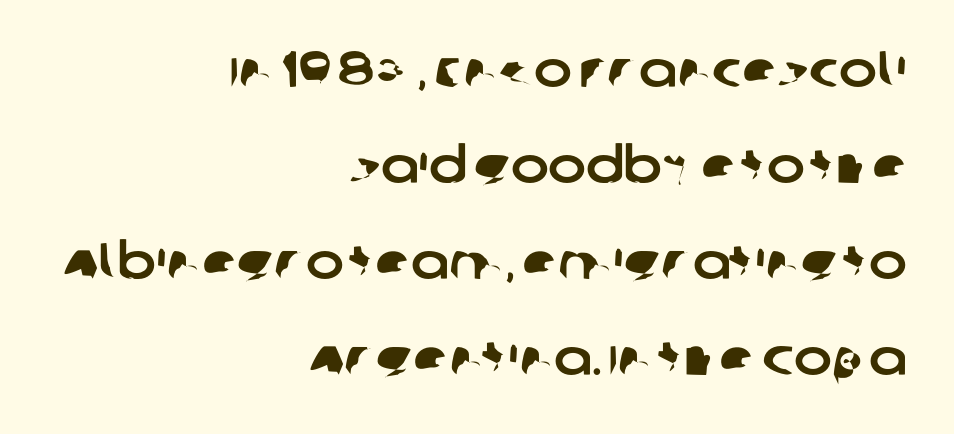
{"serif": "no", "width": "normal", "stroke_contrast": "low", "x_height": "large", "monospaced": "no", "underline": "no", "align": "right", "line_spacing_ratio": 1.88, "letter_spacing": "normal", "letter_spacing_em": 0.0, "glyph_px": 51}
